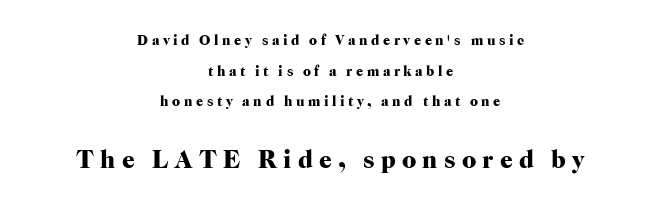
{"italic": "no", "bold": "yes", "underline": "no", "align": "center", "line_spacing": "loose", "line_spacing_ratio": 2.19, "letter_spacing": "wide", "letter_spacing_em": 0.25, "larger_block": "second", "size_ratio": 1.79, "glyph_px": 25}
